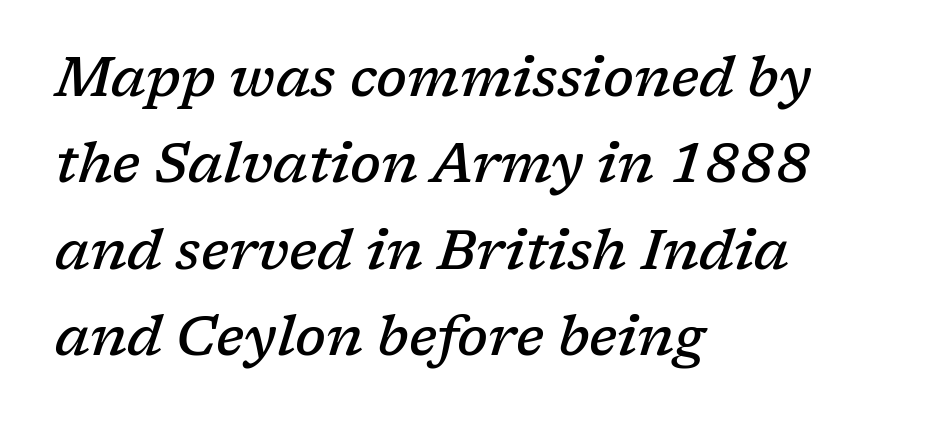
The image shows 55 px semibold serif type, italic (leaning right); set left-aligned, normal line spacing (1.57x), normal letter spacing, not underlined; low stroke contrast and a medium x-height.
